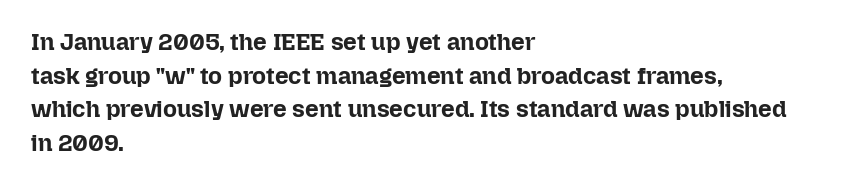
Q: Is the text bold? A: Yes.
Q: Is the text italic (slanted)? A: No, it is upright.
Q: Is the text underlined? A: No.
Q: How is the paragraph aligned? A: Left-aligned.
Q: Is the spacing between letters normal or unusually wide? A: Normal.
Q: Is the spacing between lines tight, normal or loose? A: Normal.
